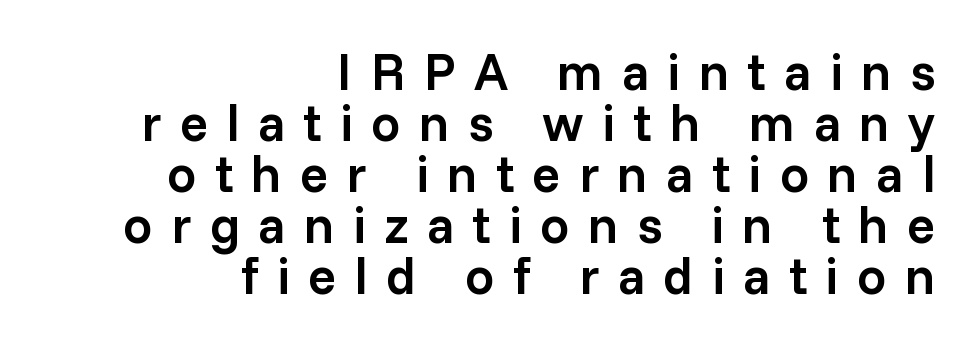
The image shows 52 px semibold sans-serif type, upright; set right-aligned, tight line spacing (0.98x), unusually wide letter spacing (+0.35 em), not underlined; low stroke contrast and a medium x-height.
